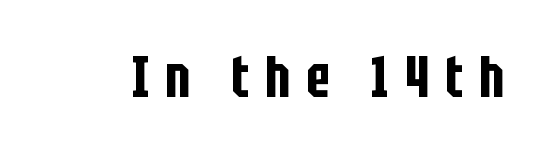
Note the varied advance widths — an 'i' is clearly narrower than an 'm'. Is there any slant? The stems are plumb. The foot of each line stays bare and open. There is plenty of visible air inserted between adjacent glyphs. Nope, no serifs anywhere on these letters.
